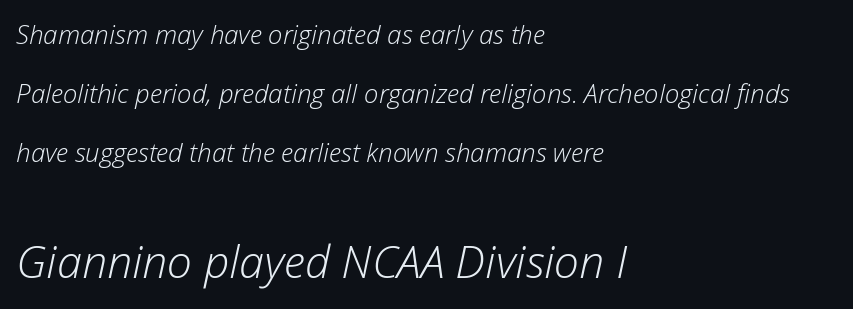
The image shows 45 px light type, italic (leaning right); set left-aligned, loose line spacing (2.27x), normal letter spacing, not underlined; the second (bottom) block is 1.73x larger; low stroke contrast and a medium x-height.
